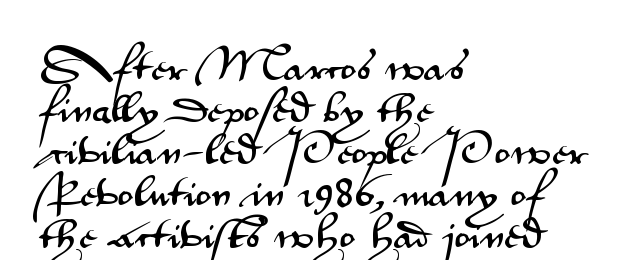
Q: Is the text italic (slanted)? A: Yes.
Q: Is the typeface a serif or a sans-serif typeface? A: Sans-serif.
Q: Is the text underlined? A: No.
Q: How is the paragraph aligned? A: Left-aligned.
Q: Is the spacing between letters normal or unusually wide? A: Normal.
Q: Is the spacing between lines tight, normal or loose? A: Normal.
Q: Width (condensed, normal, or wide)? A: Wide.
Q: Stroke contrast? A: Medium.
Q: x-height? A: Small.
Q: Monospaced? A: No.
